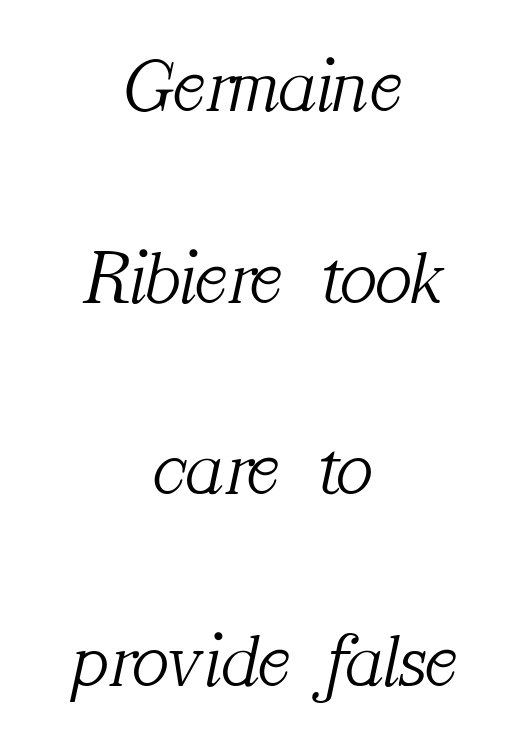
The image shows 77 px light serif type, italic (leaning right); set centered, loose line spacing (2.49x), normal letter spacing, not underlined; medium stroke contrast and a medium x-height.
